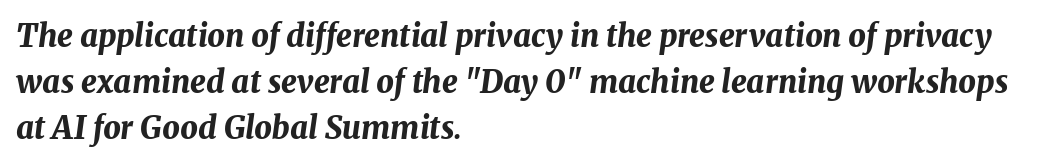
The text block is weighted toward the left margin, trailing off unevenly rightward. Is this a fixed-width face? No — the glyphs have proportional, varying widths. This sample keeps an unexceptional amount of space between lines. Each glyph is drawn with heavy, bold strokes.
